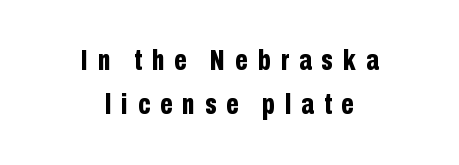
The image shows 30 px bold, condensed sans-serif type, upright; set centered, normal line spacing (1.47x), unusually wide letter spacing (+0.33 em), not underlined; low stroke contrast and a medium x-height.
